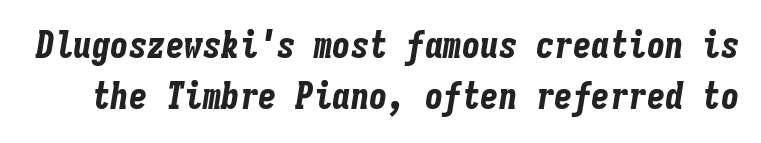
Every letter is thick-stroked: bold, no question. Note the uniform advance width — an 'i' takes as much space as an 'm'. The rendering keeps characters at their native spacing. The designer left line spacing at the default. Type without underlining.
